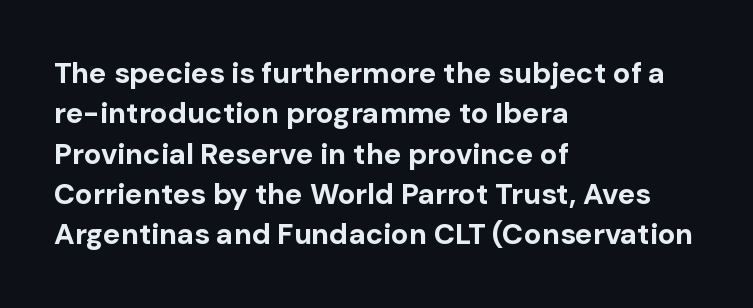
A typesetter would mark this as roman, not italic. Heavy, bold letterforms. The passage shown has conventional tracking throughout. No feet cap the strokes, marking this as sans-serif type.
